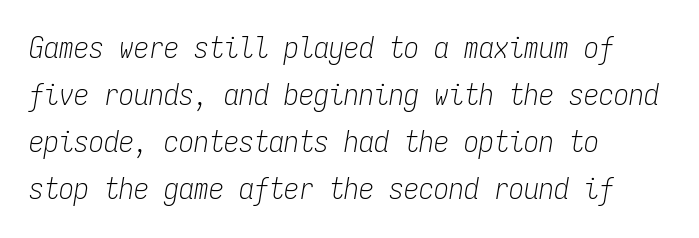
Caption: standard tracking, unaltered. These lines are rendered in a fixed-pitch font. Weight class: somewhere from thin through regular. Observe the lean: these are italic letterforms. Reading down the block, your eye returns to a fixed left position each line.
